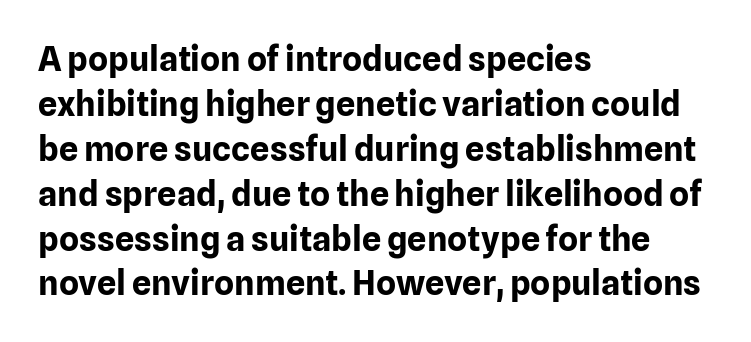
The image shows 34 px bold sans-serif type, upright; set left-aligned, normal line spacing (1.32x), normal letter spacing, not underlined; low stroke contrast and a medium x-height.
